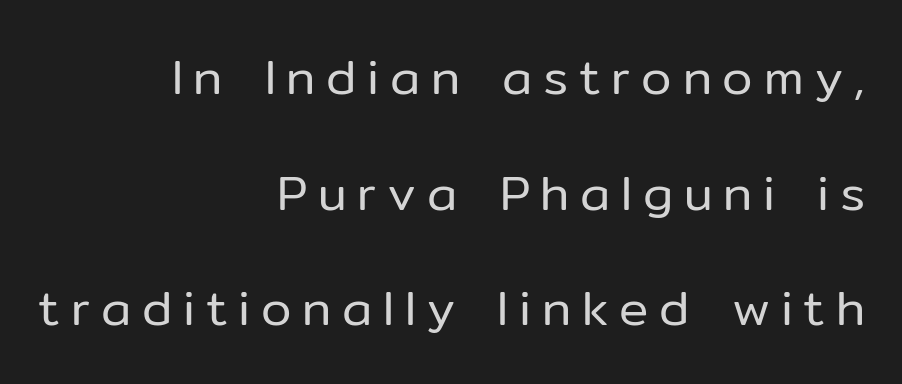
The image shows 49 px regular-weight sans-serif type, upright; set right-aligned, loose line spacing (2.36x), unusually wide letter spacing (+0.22 em), not underlined; low stroke contrast and a medium x-height.
